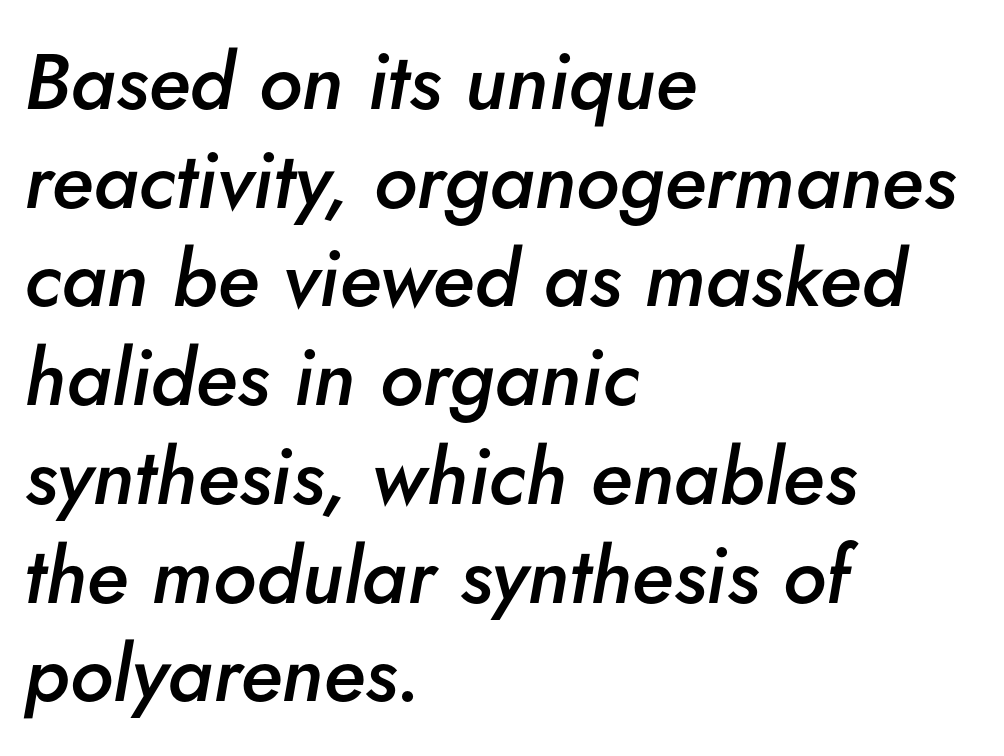
{"italic": "yes", "lean": "right", "slant_degrees": 5, "bold": "semi", "weight": "semibold", "width": "normal", "stroke_contrast": "low", "x_height": "small", "monospaced": "no", "underline": "no", "align": "left", "line_spacing": "normal", "line_spacing_ratio": 1.25, "letter_spacing": "normal", "letter_spacing_em": 0.0, "glyph_px": 79}
